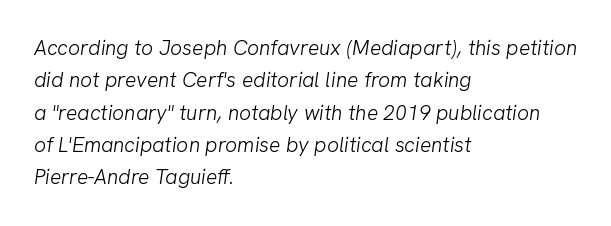
{"bold": "no", "underline": "no", "align": "left", "line_spacing": "normal", "line_spacing_ratio": 1.54, "letter_spacing": "normal", "letter_spacing_em": 0.0, "glyph_px": 21}
